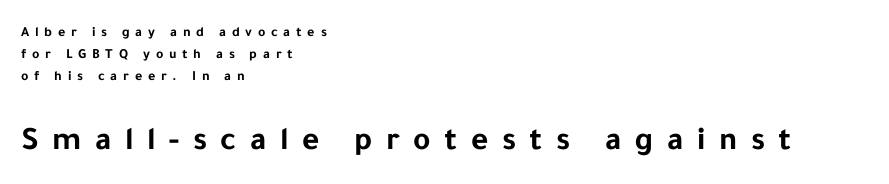
{"serif": "no", "italic": "no", "bold": "yes", "weight": "bold", "width": "normal", "stroke_contrast": "low", "x_height": "medium", "monospaced": "no", "underline": "no", "align": "left", "line_spacing": "normal", "line_spacing_ratio": 1.56, "letter_spacing": "wide", "letter_spacing_em": 0.41, "larger_block": "second", "size_ratio": 2.36, "glyph_px": 33}
